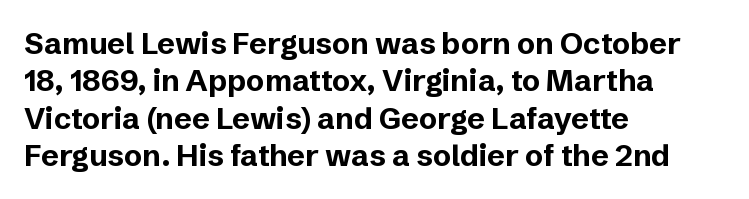
Q: Is the text bold? A: Yes.
Q: Is the text italic (slanted)? A: No, it is upright.
Q: Is the typeface a serif or a sans-serif typeface? A: Sans-serif.
Q: Is the text underlined? A: No.
Q: How is the paragraph aligned? A: Left-aligned.
Q: Is the spacing between letters normal or unusually wide? A: Normal.
Q: Is the spacing between lines tight, normal or loose? A: Normal.
Q: Width (condensed, normal, or wide)? A: Normal.
Q: Stroke contrast? A: Low.
Q: x-height? A: Medium.
Q: Monospaced? A: No.
